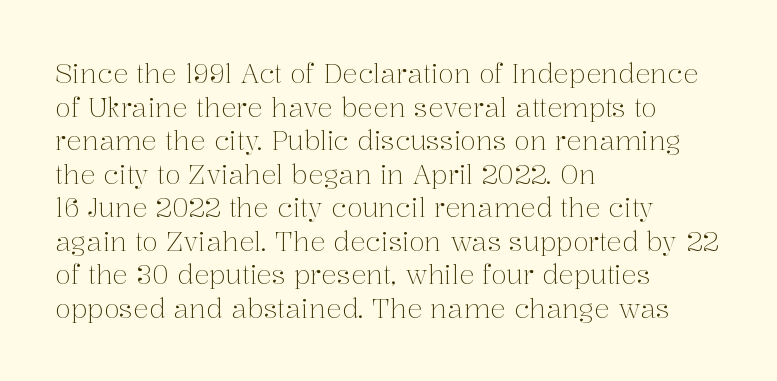
Interline gaps are of average width in this sample. In terms of posture, this sample is upright. Teacher's note: observe the even left margin — that is flush-left alignment. The cut favours lightness, reaching ordinary text weight at its darkest.
